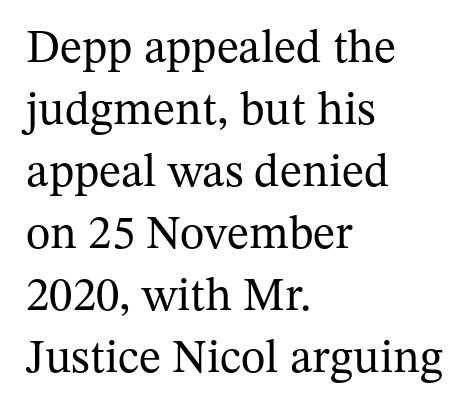
{"serif": "yes", "italic": "no", "bold": "no", "weight": "regular", "width": "normal", "stroke_contrast": "medium", "x_height": "medium", "monospaced": "no", "underline": "no", "align": "left", "line_spacing": "normal", "line_spacing_ratio": 1.32, "letter_spacing": "normal", "letter_spacing_em": 0.0, "glyph_px": 47}
